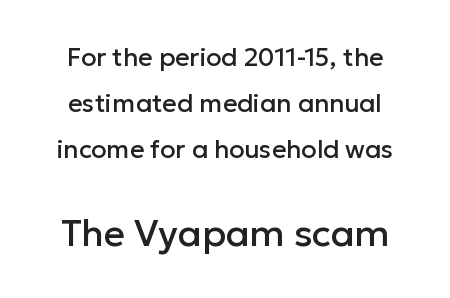
Q: Is the text italic (slanted)? A: No, it is upright.
Q: Is the typeface a serif or a sans-serif typeface? A: Sans-serif.
Q: Is the text underlined? A: No.
Q: Is the spacing between letters normal or unusually wide? A: Normal.
Q: Which block of text is set in a larger size, the first (top) or the second (bottom)? A: The second (bottom) one.
Q: Width (condensed, normal, or wide)? A: Normal.
Q: Stroke contrast? A: Low.
Q: x-height? A: Medium.
Q: Monospaced? A: No.
